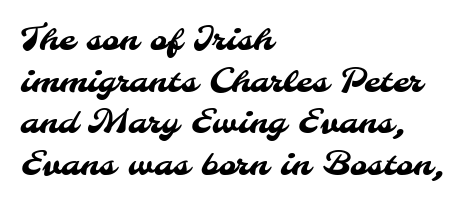
You can tell from the bare stems that sans-serif type was used. This sample is left-justified, so line endings fall wherever the words run out. Spacing verdict: proportional, widths tailored to each character. The block of text has a typical density, with ordinary space between rows. Honestly, there is no underline to notice here at all.
